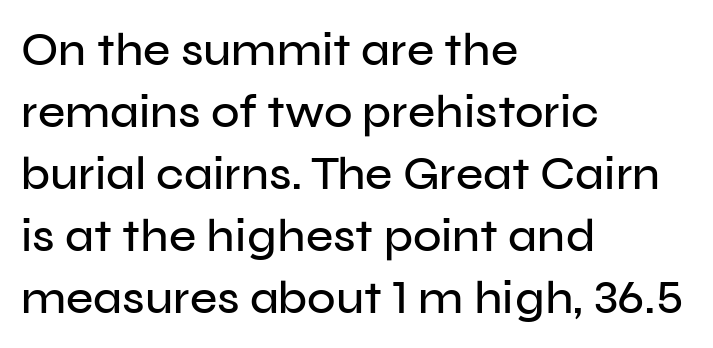
Nope, no serifs anywhere on these letters. How would I describe the line gaps? Plain and ordinary. Looks like regular typesetting: each glyph gets only the width it needs. No word sits above an underline. Tall strokes in this sample are plumb rather than angled. No extra tracking has been applied to these lines.
